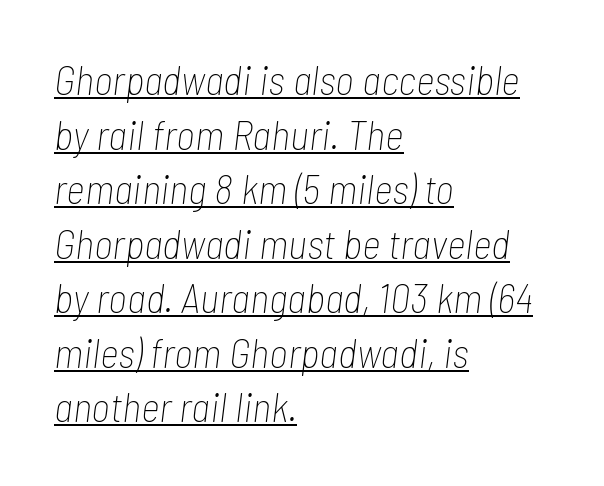
The image shows 41 px thin, condensed type, italic (leaning right); set left-aligned, normal line spacing (1.33x), normal letter spacing, underlined; low stroke contrast and a medium x-height.
